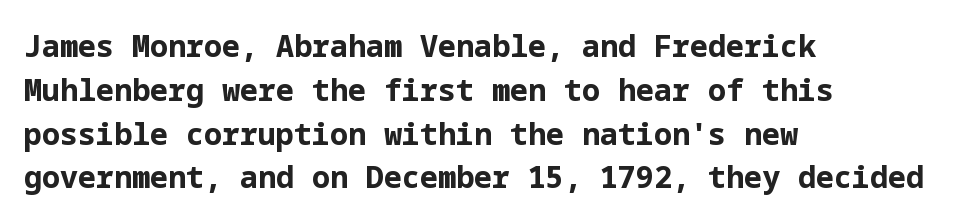
Q: Is the text bold? A: Yes.
Q: Is the text italic (slanted)? A: No, it is upright.
Q: Is the typeface a serif or a sans-serif typeface? A: Sans-serif.
Q: Is the text underlined? A: No.
Q: How is the paragraph aligned? A: Left-aligned.
Q: Is the spacing between letters normal or unusually wide? A: Normal.
Q: Is the spacing between lines tight, normal or loose? A: Normal.
Q: Width (condensed, normal, or wide)? A: Normal.
Q: Stroke contrast? A: Low.
Q: x-height? A: Medium.
